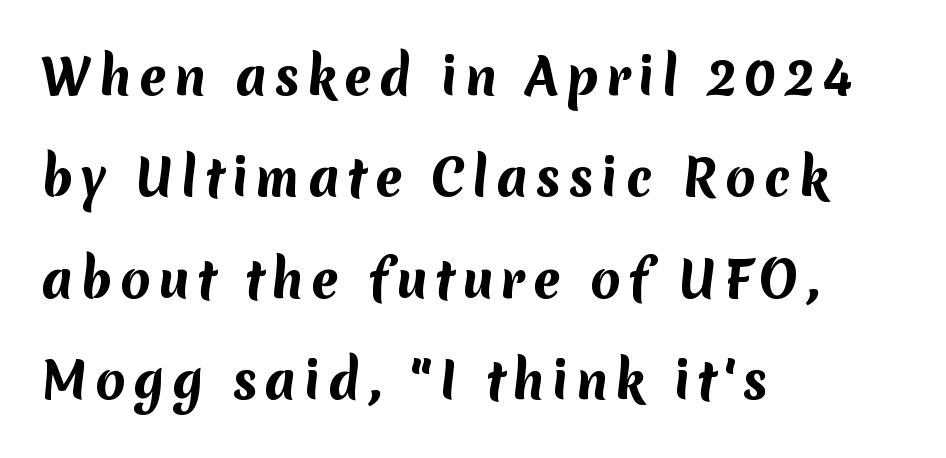
The image shows 49 px bold sans-serif type; set left-aligned, loose line spacing (2.07x), not underlined; medium stroke contrast and a medium x-height.
